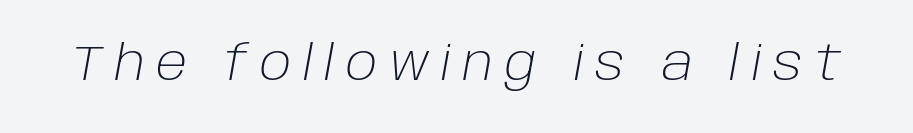
A typesetter would mark this as italic. Plain, unruled lines of type. Varying glyph widths throughout — classic text-font behaviour. What stands out about the letter spacing? Its width — letters are far apart.
